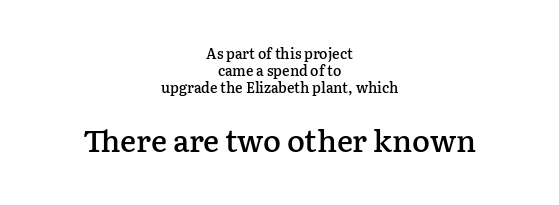
The image shows 30 px semibold serif type, upright; set centered, line spacing 1.2x, normal letter spacing, not underlined; the second (bottom) block is 2.14x larger; low stroke contrast and a medium x-height.
